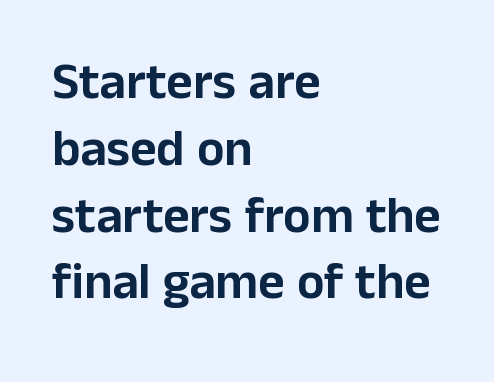
Q: Is the text italic (slanted)? A: No, it is upright.
Q: Is the typeface a serif or a sans-serif typeface? A: Sans-serif.
Q: Is the text underlined? A: No.
Q: How is the paragraph aligned? A: Left-aligned.
Q: Is the spacing between letters normal or unusually wide? A: Normal.
Q: Is the spacing between lines tight, normal or loose? A: Normal.
Q: Width (condensed, normal, or wide)? A: Normal.
Q: Stroke contrast? A: Low.
Q: x-height? A: Medium.
Q: Monospaced? A: No.
